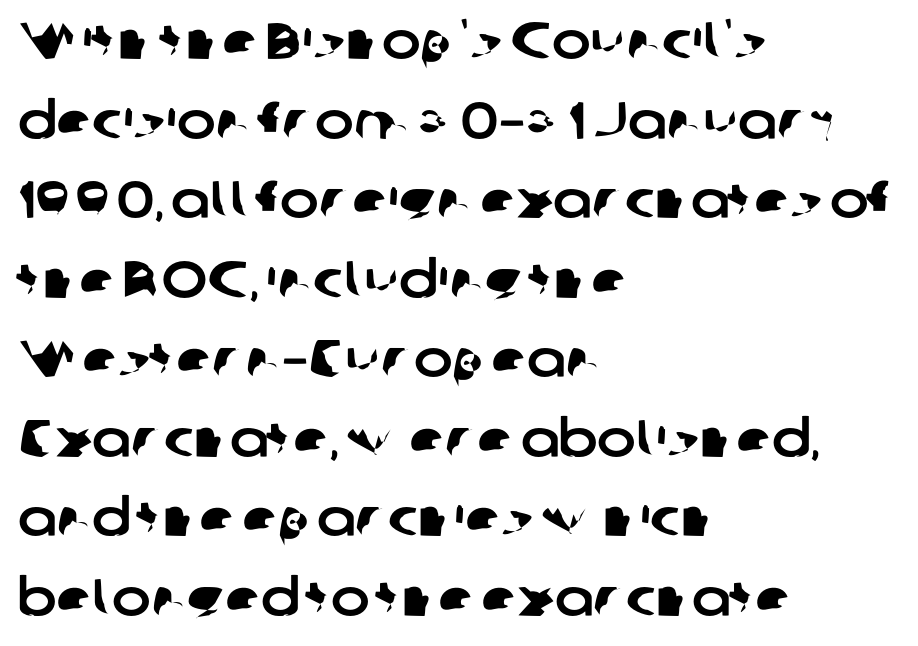
The image shows 52 px sans-serif type; set left-aligned, normal line spacing (1.53x), normal letter spacing, not underlined; low stroke contrast and a medium x-height.
